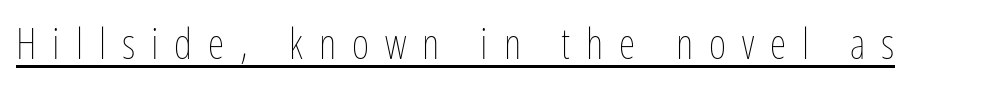
{"italic": "no", "bold": "no", "weight": "thin", "width": "condensed", "stroke_contrast": "low", "x_height": "medium", "monospaced": "no", "underline": "yes", "letter_spacing": "wide", "letter_spacing_em": 0.38, "glyph_px": 42}
